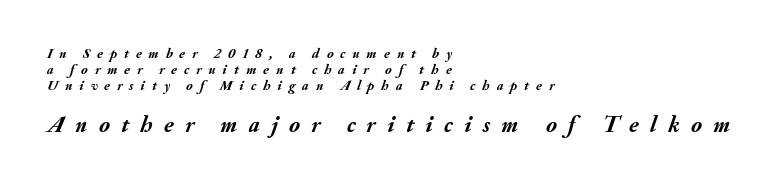
The image shows 23 px bold type, italic (leaning right); set left-aligned, line spacing 1.16x, unusually wide letter spacing (+0.49 em), not underlined; the second (bottom) block is 1.64x larger.
